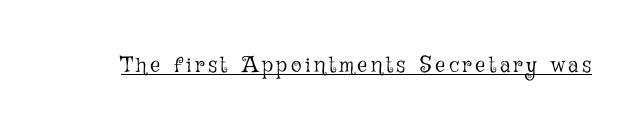
This sample uses an upright cut, with every glyph sitting square on the baseline. The face used here appears with an underline applied. Is the stroke heavy? The answer is a plain regular-or-lighter.
